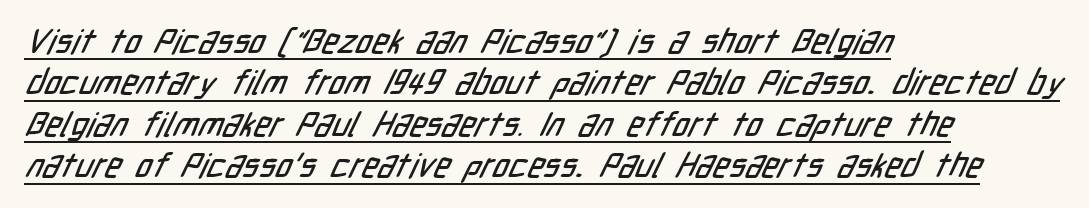
Q: Is the typeface a serif or a sans-serif typeface? A: Sans-serif.
Q: Is the text underlined? A: Yes.
Q: How is the paragraph aligned? A: Left-aligned.
Q: Is the spacing between letters normal or unusually wide? A: Normal.
Q: Width (condensed, normal, or wide)? A: Condensed.
Q: Stroke contrast? A: Low.
Q: x-height? A: Medium.
Q: Monospaced? A: No.
